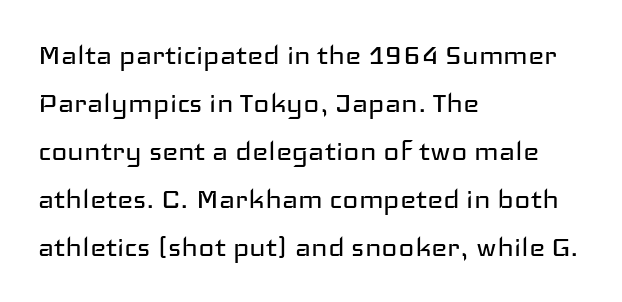
Q: Is the text bold? A: No.
Q: Is the text italic (slanted)? A: No, it is upright.
Q: Is the typeface a serif or a sans-serif typeface? A: Sans-serif.
Q: Is the text underlined? A: No.
Q: How is the paragraph aligned? A: Left-aligned.
Q: Is the spacing between letters normal or unusually wide? A: Normal.
Q: Is the spacing between lines tight, normal or loose? A: Normal.
Q: Width (condensed, normal, or wide)? A: Wide.
Q: Stroke contrast? A: Low.
Q: x-height? A: Medium.
Q: Monospaced? A: No.
